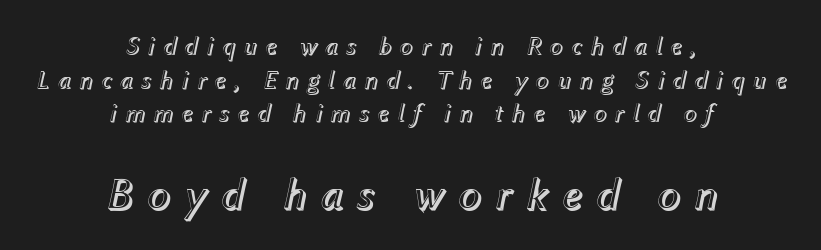
{"italic": "yes", "lean": "right", "slant_degrees": 12, "width": "normal", "x_height": "medium", "monospaced": "no", "underline": "no", "align": "center", "line_spacing": "normal", "line_spacing_ratio": 1.29, "letter_spacing": "wide", "letter_spacing_em": 0.28, "larger_block": "second", "size_ratio": 1.73, "glyph_px": 45}
